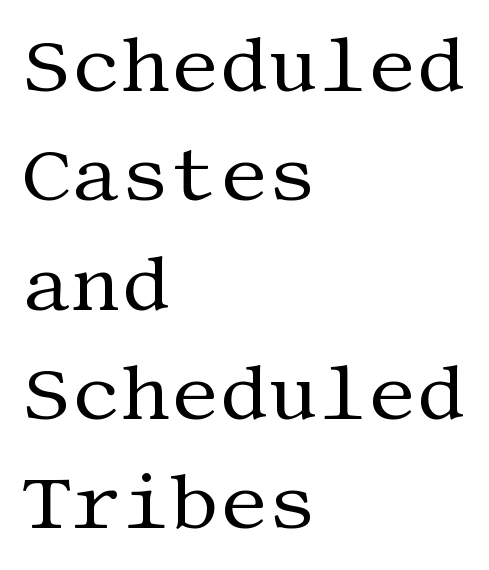
Every stem runs plumb, perpendicular to the baseline. The designer left line spacing at the default. The passage shown has conventional tracking throughout. Think standard paragraph weight, or any step lighter than that. Old-style or modern, the face here clearly has serifs. The gap between lines stays unmarked.
